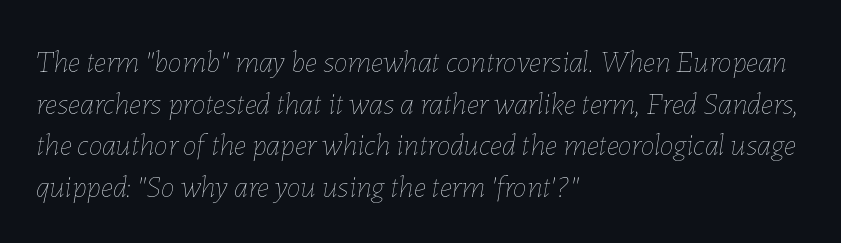
Q: Is the text bold? A: No.
Q: Is the text italic (slanted)? A: Yes, it leans right by about 7 degrees.
Q: Is the text underlined? A: No.
Q: How is the paragraph aligned? A: Left-aligned.
Q: Is the spacing between letters normal or unusually wide? A: Normal.
Q: Is the spacing between lines tight, normal or loose? A: Normal.
Q: Width (condensed, normal, or wide)? A: Normal.
Q: Stroke contrast? A: Low.
Q: x-height? A: Medium.
Q: Monospaced? A: No.
